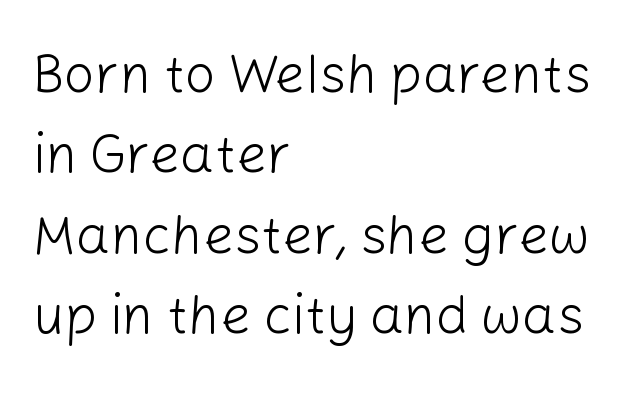
Q: Is the text bold? A: No.
Q: Is the text italic (slanted)? A: No, it is upright.
Q: Is the typeface a serif or a sans-serif typeface? A: Sans-serif.
Q: Is the text underlined? A: No.
Q: How is the paragraph aligned? A: Left-aligned.
Q: Is the spacing between letters normal or unusually wide? A: Normal.
Q: Is the spacing between lines tight, normal or loose? A: Normal.
Q: Width (condensed, normal, or wide)? A: Normal.
Q: Stroke contrast? A: Low.
Q: x-height? A: Medium.
Q: Monospaced? A: No.
